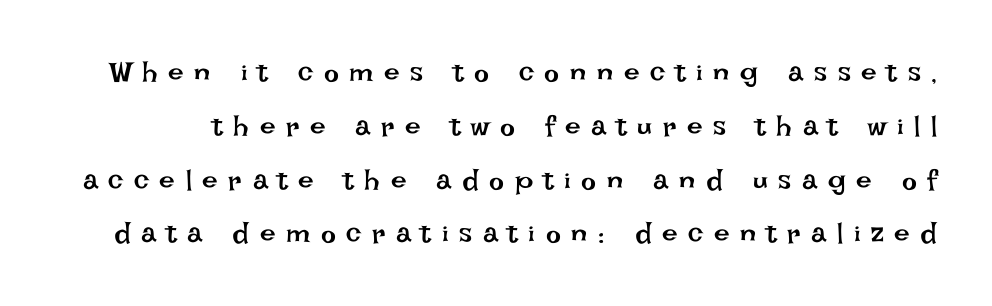
{"italic": "no", "bold": "no", "weight": "regular", "width": "normal", "stroke_contrast": "low", "x_height": "large", "monospaced": "no", "underline": "no", "line_spacing": "loose", "line_spacing_ratio": 1.92, "letter_spacing": "wide", "letter_spacing_em": 0.38, "glyph_px": 28}
